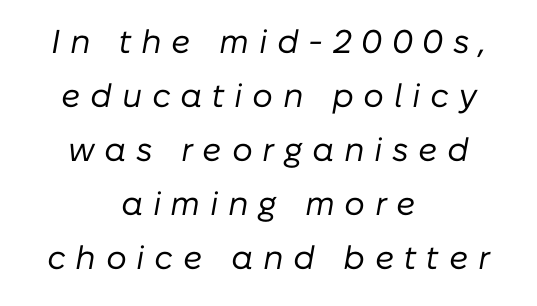
The image shows 33 px regular-weight type, italic (leaning right); set centered, normal line spacing (1.64x), unusually wide letter spacing (+0.29 em), not underlined; low stroke contrast and a medium x-height.
